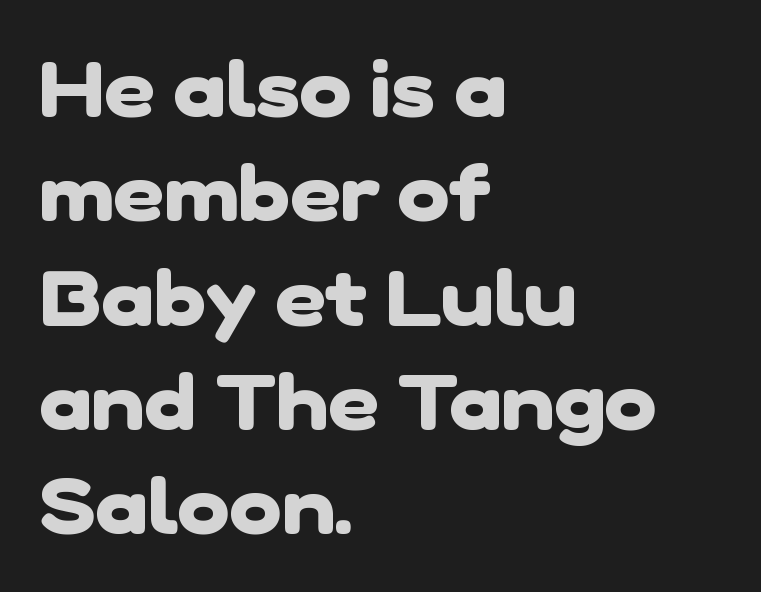
{"serif": "no", "bold": "yes", "weight": "heavy", "width": "normal", "stroke_contrast": "low", "x_height": "medium", "monospaced": "no", "underline": "no", "align": "left", "line_spacing": "normal", "line_spacing_ratio": 1.32, "letter_spacing": "normal", "letter_spacing_em": 0.0, "glyph_px": 79}
